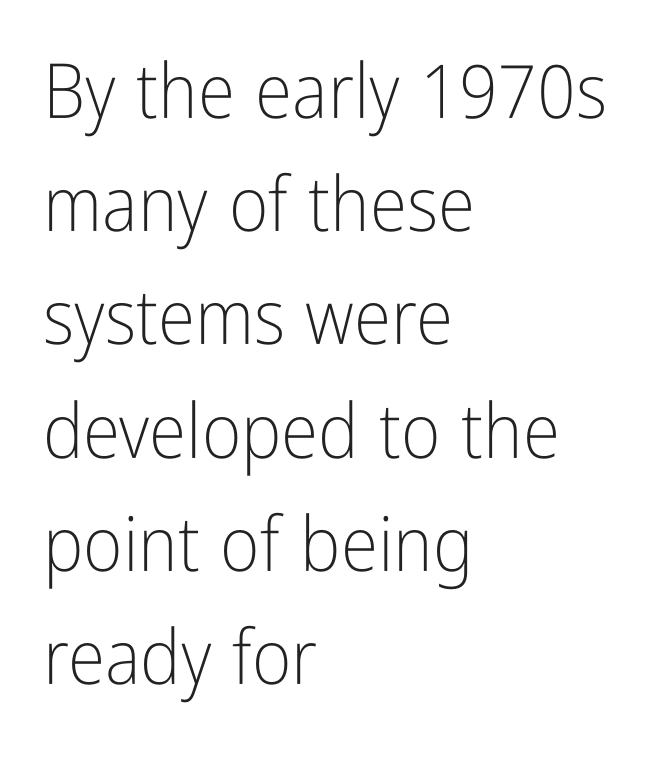
In terms of leading, this rendering sits right in the middle. Notice how the stems are strictly vertical — no italics here. Caption: standard tracking, unaltered. You could not count columns in this text — the font is proportionally spaced. This rendering employs a face without finishing strokes, i.e., a sans-serif.
